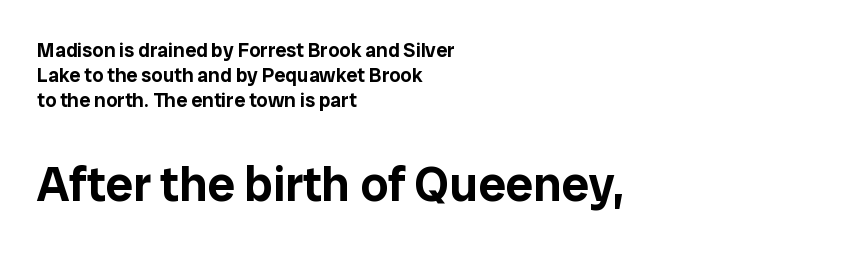
Interline gaps are of average width in this sample. Look at the glyph heights: the lower group is clearly the bigger setting. This rendering features lettering with no underline. This sample has the flowing, uneven cadence of proportional lettering.
